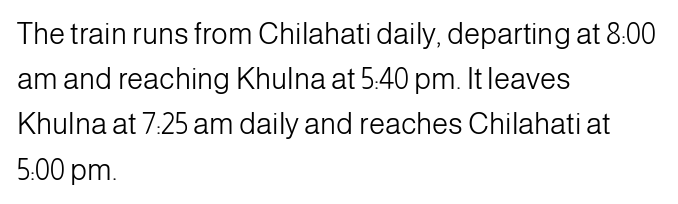
{"serif": "no", "italic": "no", "bold": "no", "weight": "light", "width": "normal", "stroke_contrast": "low", "x_height": "medium", "monospaced": "no", "underline": "no", "align": "left", "line_spacing": "normal", "line_spacing_ratio": 1.56, "letter_spacing": "normal", "letter_spacing_em": 0.0, "glyph_px": 29}
